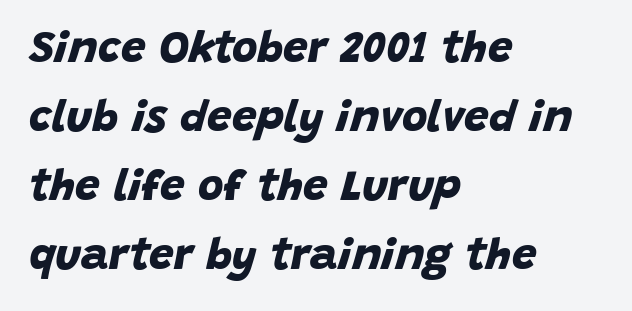
Q: Is the text bold? A: Yes.
Q: Is the typeface a serif or a sans-serif typeface? A: Sans-serif.
Q: Is the text underlined? A: No.
Q: How is the paragraph aligned? A: Left-aligned.
Q: Is the spacing between letters normal or unusually wide? A: Normal.
Q: Is the spacing between lines tight, normal or loose? A: Normal.
Q: Width (condensed, normal, or wide)? A: Normal.
Q: Stroke contrast? A: Low.
Q: x-height? A: Large.
Q: Monospaced? A: No.
